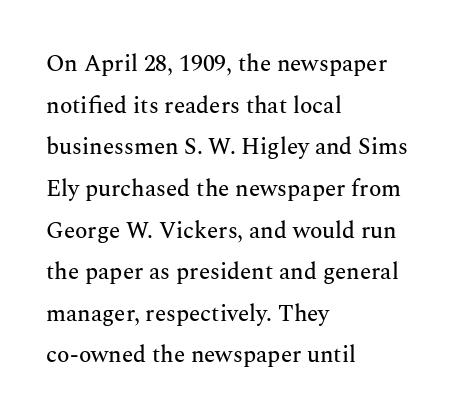
Q: Is the text italic (slanted)? A: No, it is upright.
Q: Is the text underlined? A: No.
Q: How is the paragraph aligned? A: Left-aligned.
Q: Is the spacing between letters normal or unusually wide? A: Normal.
